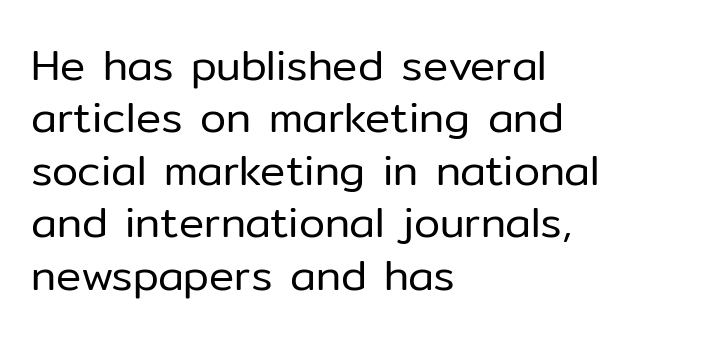
{"serif": "no", "italic": "no", "bold": "no", "weight": "regular", "width": "normal", "stroke_contrast": "low", "x_height": "medium", "monospaced": "no", "underline": "no", "align": "left", "line_spacing": "normal", "line_spacing_ratio": 1.25, "letter_spacing": "normal", "letter_spacing_em": 0.0, "glyph_px": 42}
